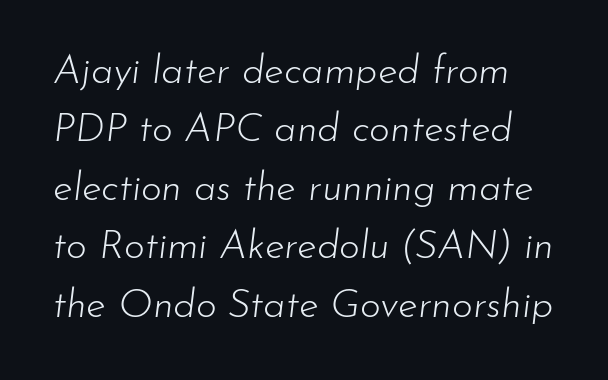
{"italic": "yes", "lean": "right", "slant_degrees": 7, "bold": "no", "weight": "light", "width": "normal", "stroke_contrast": "low", "x_height": "small", "monospaced": "no", "underline": "no", "line_spacing": "normal", "line_spacing_ratio": 1.46, "letter_spacing": "normal", "letter_spacing_em": 0.0, "glyph_px": 40}
